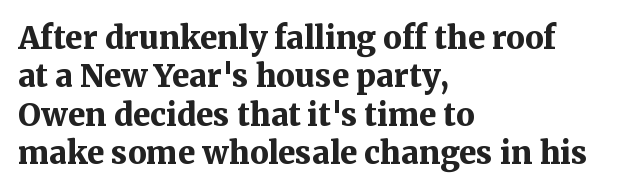
The image shows 31 px bold serif type, upright; set left-aligned, line spacing 1.24x, normal letter spacing, not underlined; medium stroke contrast and a medium x-height.
